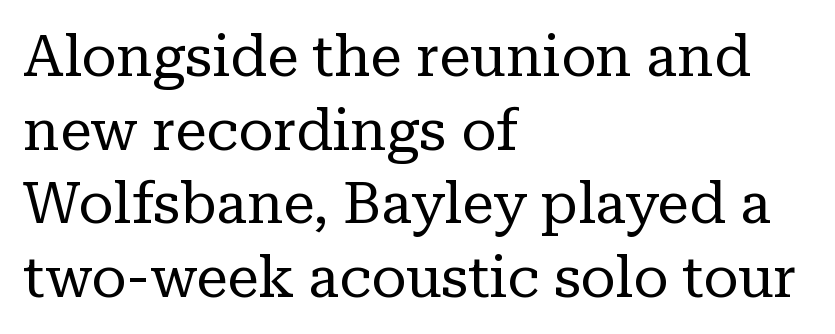
The image shows 57 px regular-weight serif type, upright; set left-aligned, normal line spacing (1.29x), normal letter spacing, not underlined; low stroke contrast and a medium x-height.
